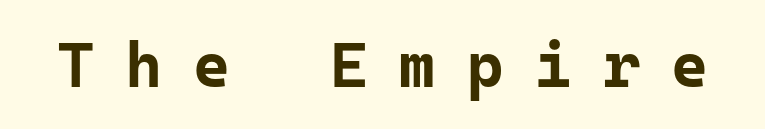
Q: Is the text bold? A: Yes.
Q: Is the text italic (slanted)? A: No, it is upright.
Q: Is the typeface a serif or a sans-serif typeface? A: Sans-serif.
Q: Is the text underlined? A: No.
Q: Is the spacing between letters normal or unusually wide? A: Unusually wide.
Q: Width (condensed, normal, or wide)? A: Normal.
Q: Stroke contrast? A: Low.
Q: x-height? A: Medium.
Q: Monospaced? A: Yes.
